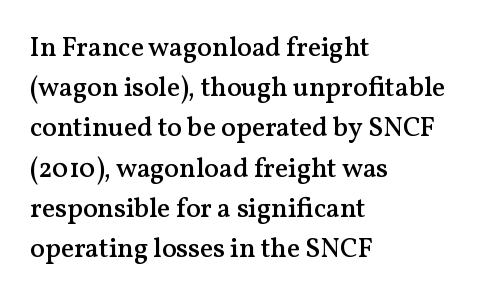
{"italic": "no", "bold": "semi", "underline": "no", "align": "left", "line_spacing": "normal", "line_spacing_ratio": 1.49, "letter_spacing": "normal", "letter_spacing_em": 0.0, "glyph_px": 27}
